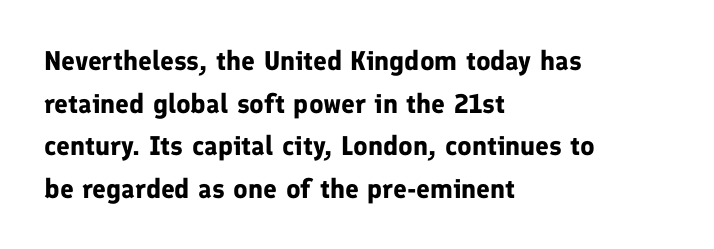
The image shows 27 px bold type, upright; set left-aligned, normal line spacing (1.58x), normal letter spacing, not underlined.
